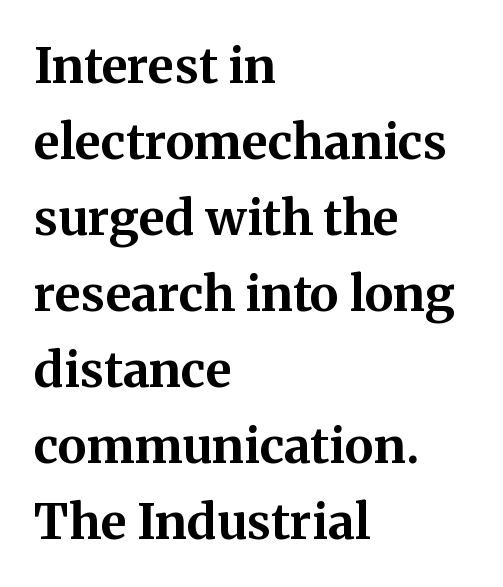
The image shows 49 px bold serif type, upright; set left-aligned, normal line spacing (1.55x), normal letter spacing, not underlined; medium stroke contrast and a medium x-height.
